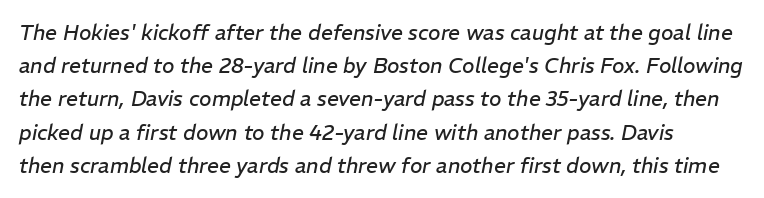
Q: Is the text bold? A: No.
Q: Is the text italic (slanted)? A: Yes, it leans right by about 11 degrees.
Q: Is the text underlined? A: No.
Q: Is the spacing between letters normal or unusually wide? A: Normal.
Q: Is the spacing between lines tight, normal or loose? A: Normal.
